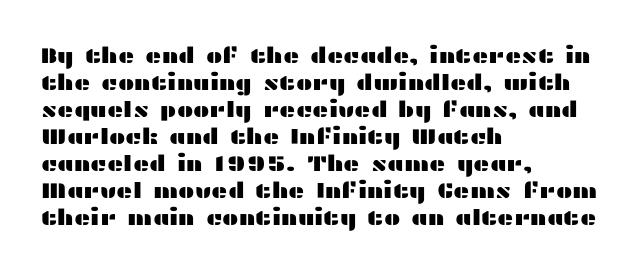
{"italic": "no", "underline": "no", "align": "left", "line_spacing_ratio": 1.23, "letter_spacing": "normal", "letter_spacing_em": 0.0, "glyph_px": 22}
